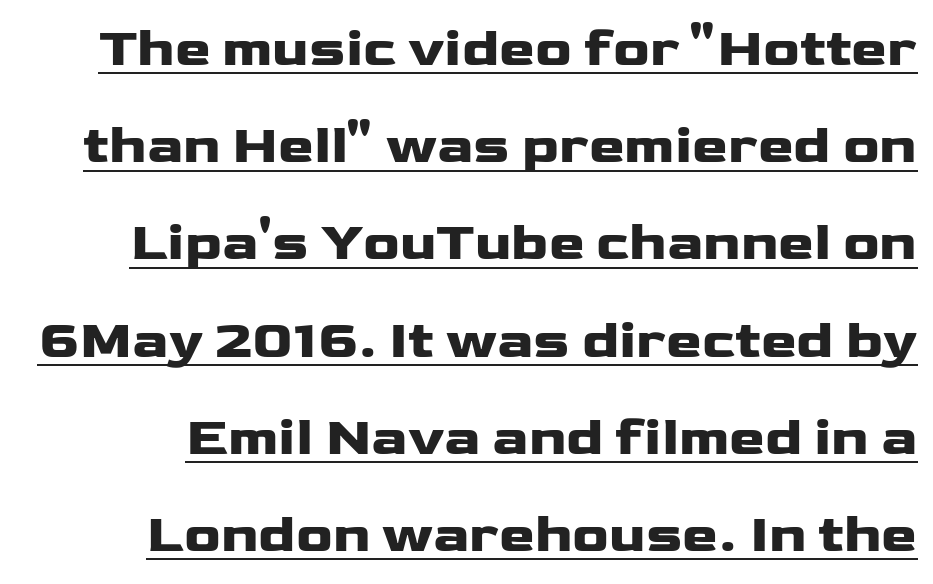
{"serif": "no", "italic": "no", "bold": "yes", "weight": "heavy", "width": "wide", "stroke_contrast": "low", "x_height": "medium", "monospaced": "no", "underline": "yes", "line_spacing_ratio": 1.8, "letter_spacing": "normal", "letter_spacing_em": 0.0, "glyph_px": 54}
